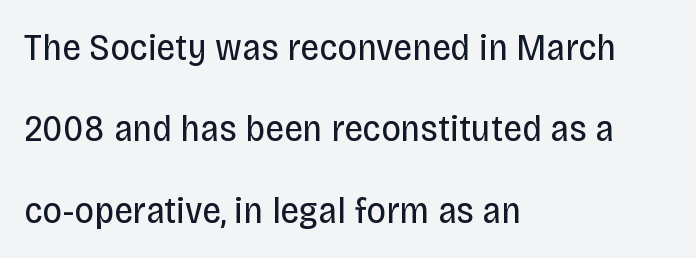
{"serif": "no", "italic": "no", "bold": "no", "weight": "regular", "width": "condensed", "stroke_contrast": "low", "x_height": "large", "monospaced": "no", "underline": "no", "align": "left", "line_spacing": "loose", "line_spacing_ratio": 2.14, "letter_spacing": "normal", "letter_spacing_em": 0.0, "glyph_px": 38}
